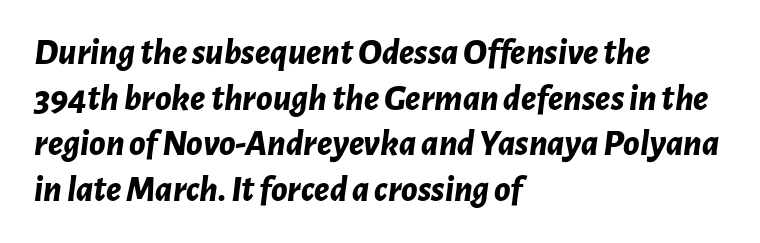
{"italic": "yes", "lean": "right", "slant_degrees": 7, "bold": "yes", "weight": "bold", "width": "normal", "stroke_contrast": "low", "x_height": "medium", "monospaced": "no", "underline": "no", "align": "left", "line_spacing_ratio": 1.23, "letter_spacing": "normal", "letter_spacing_em": 0.0, "glyph_px": 37}
